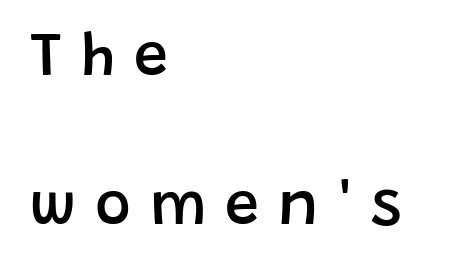
The image shows 61 px semibold sans-serif type, upright; set left-aligned, loose line spacing (2.44x), unusually wide letter spacing (+0.31 em), not underlined; low stroke contrast and a large x-height.
